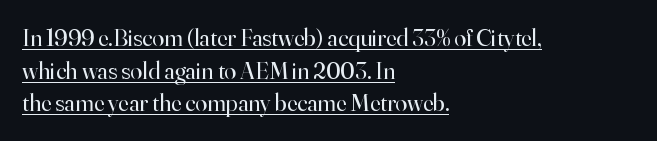
The image shows 24 px text type, upright; set left-aligned, normal line spacing (1.36x), normal letter spacing, underlined.
